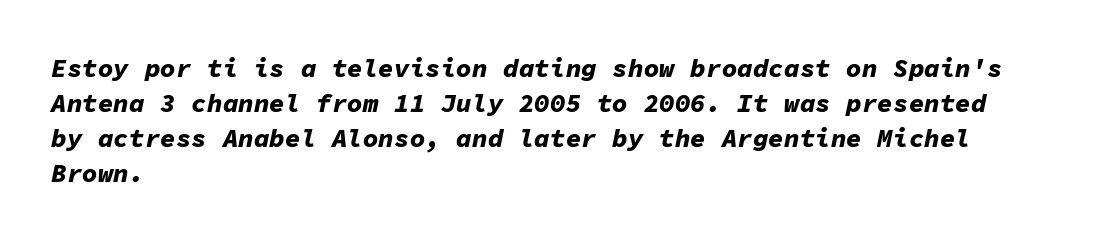
{"italic": "yes", "lean": "right", "slant_degrees": 11, "bold": "yes", "underline": "no", "align": "left", "line_spacing": "normal", "line_spacing_ratio": 1.34, "letter_spacing": "normal", "letter_spacing_em": 0.0, "glyph_px": 26}
